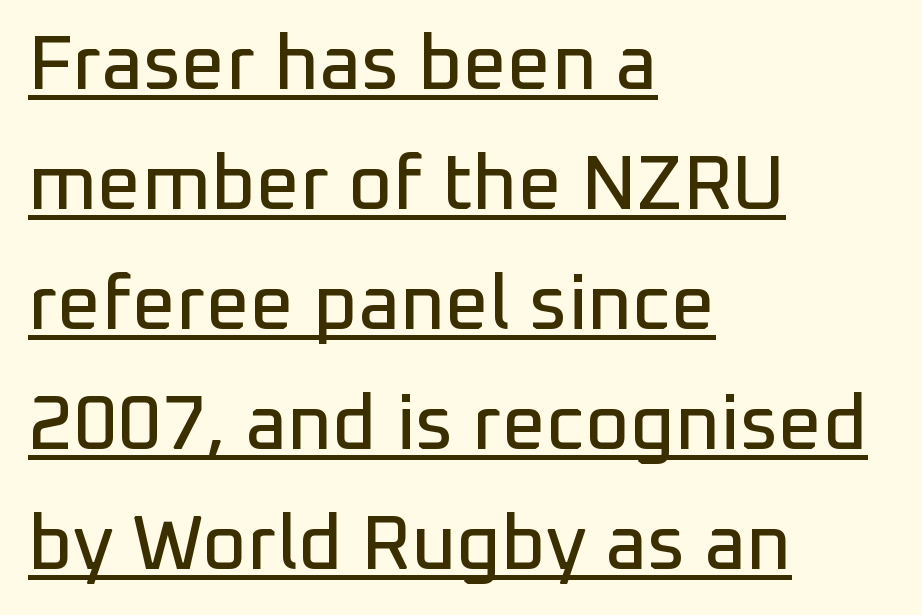
The image shows 77 px sans-serif type, upright; set left-aligned, normal line spacing (1.56x), normal letter spacing, underlined; low stroke contrast and a medium x-height.
